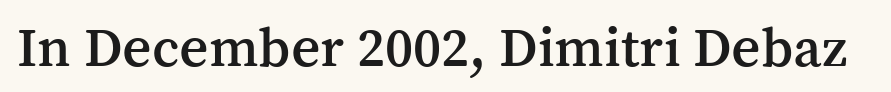
{"serif": "yes", "italic": "no", "width": "normal", "stroke_contrast": "medium", "x_height": "medium", "monospaced": "no", "underline": "no", "letter_spacing": "normal", "letter_spacing_em": 0.0, "glyph_px": 57}
